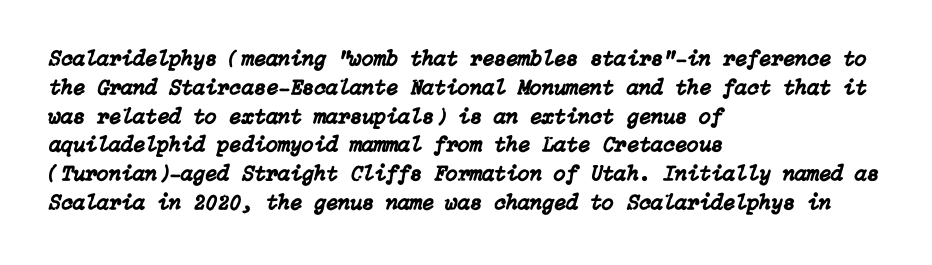
{"italic": "yes", "lean": "right", "slant_degrees": 15, "underline": "no", "align": "left", "line_spacing": "normal", "line_spacing_ratio": 1.31, "letter_spacing": "normal", "letter_spacing_em": 0.0, "glyph_px": 22}
